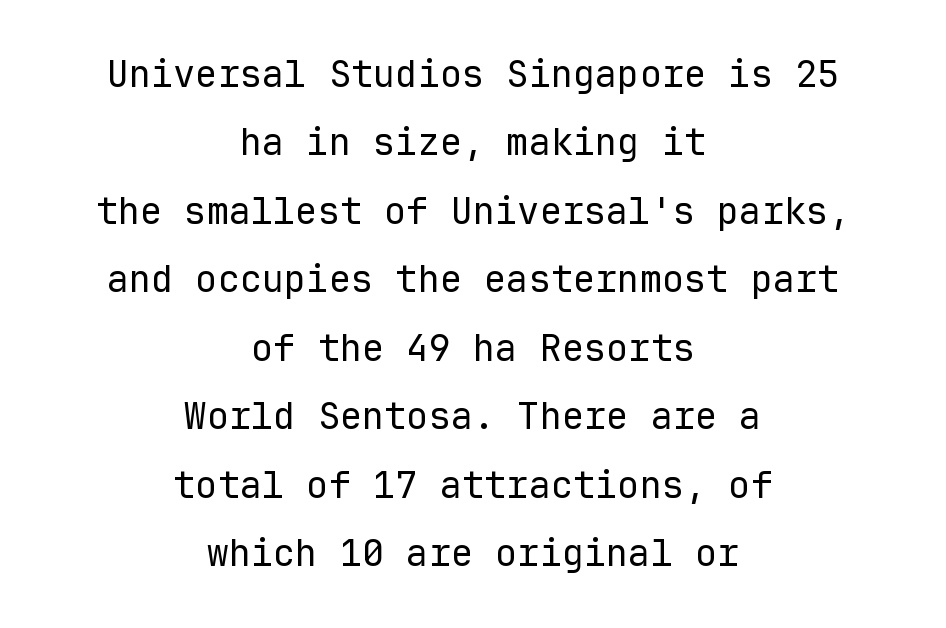
Every character here occupies the same horizontal width, giving the sample a typewriter-like rhythm. The passage shown has conventional tracking throughout. When letters stand straight like this, we call the style roman or upright. Alignment: centered.
